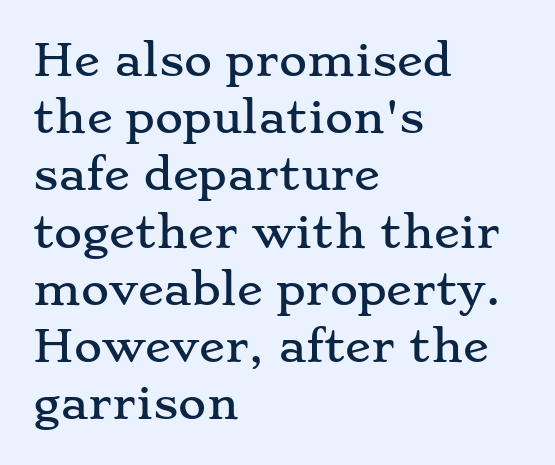
The image shows 43 px wide serif type, upright; set left-aligned, normal line spacing (1.33x), normal letter spacing, not underlined; low stroke contrast and a small x-height.
